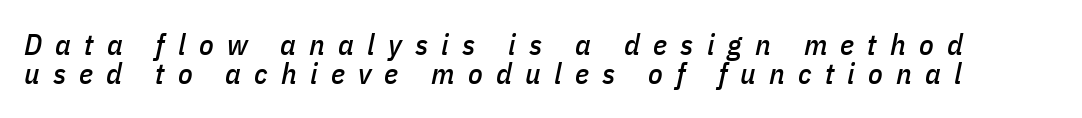
{"italic": "yes", "lean": "right", "slant_degrees": 11, "width": "condensed", "stroke_contrast": "low", "x_height": "medium", "monospaced": "no", "underline": "no", "line_spacing": "tight", "line_spacing_ratio": 0.98, "letter_spacing": "wide", "letter_spacing_em": 0.44, "glyph_px": 30}
